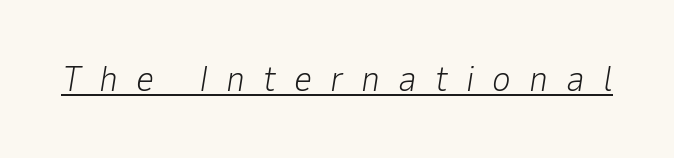
On a weight scale, this lands at 450 or below. Honestly, the underline is the first thing you notice here. This sample has the flowing, uneven cadence of proportional lettering. The gaps between neighbouring characters are conspicuously large. Looking at the ascenders, they clearly lean.
